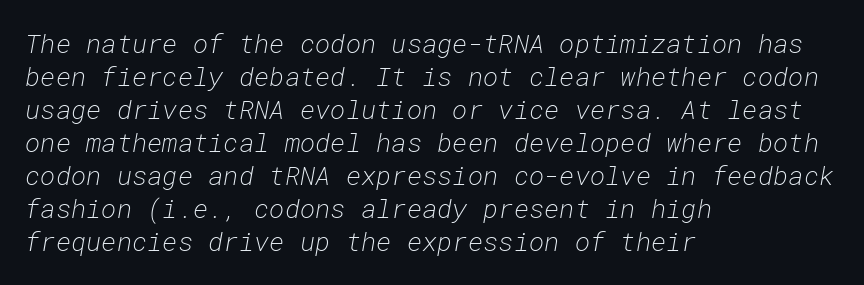
Q: Is the text bold? A: No.
Q: Is the text italic (slanted)? A: Yes, it leans right by about 10 degrees.
Q: Is the text underlined? A: No.
Q: How is the paragraph aligned? A: Left-aligned.
Q: Is the spacing between letters normal or unusually wide? A: Normal.
Q: Is the spacing between lines tight, normal or loose? A: Normal.
